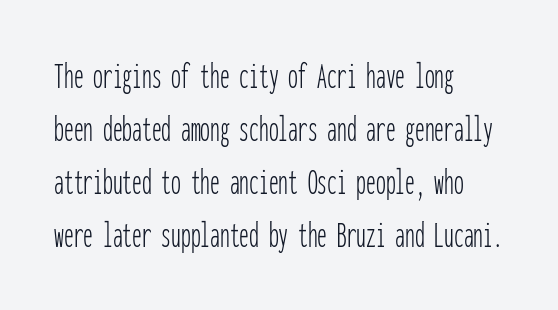
Underlining? Definitely not there. Grotesque or geometric, the face here clearly has no serifs. Compared with a typical body face, this is equally light or lighter still. The passage shown is typed in a monospace face where columns stay perfectly aligned.
